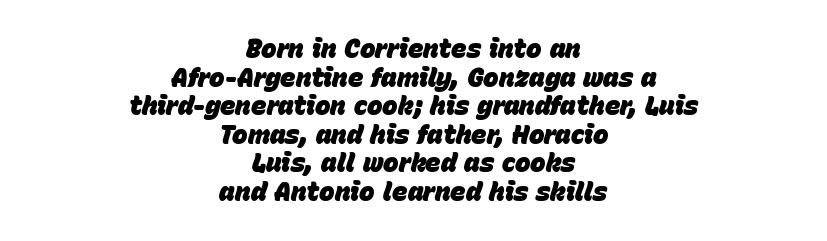
Q: Is the text bold? A: Yes.
Q: Is the text italic (slanted)? A: Yes, it leans right by about 15 degrees.
Q: Is the text underlined? A: No.
Q: How is the paragraph aligned? A: Centered.
Q: Is the spacing between letters normal or unusually wide? A: Normal.
Q: Is the spacing between lines tight, normal or loose? A: Tight.
